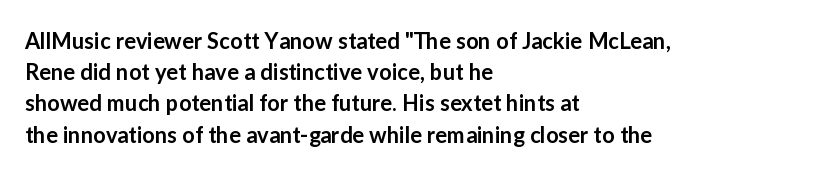
{"italic": "no", "bold": "semi", "underline": "no", "align": "left", "line_spacing": "normal", "line_spacing_ratio": 1.42, "letter_spacing": "normal", "letter_spacing_em": 0.0, "glyph_px": 22}
